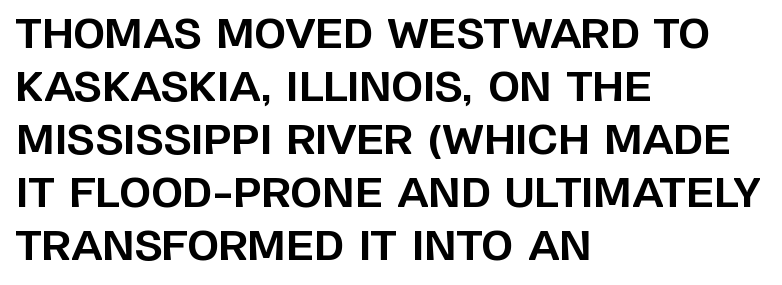
The image shows 41 px bold sans-serif type, upright; set left-aligned, normal line spacing (1.29x), normal letter spacing, not underlined; low stroke contrast and a large x-height.
